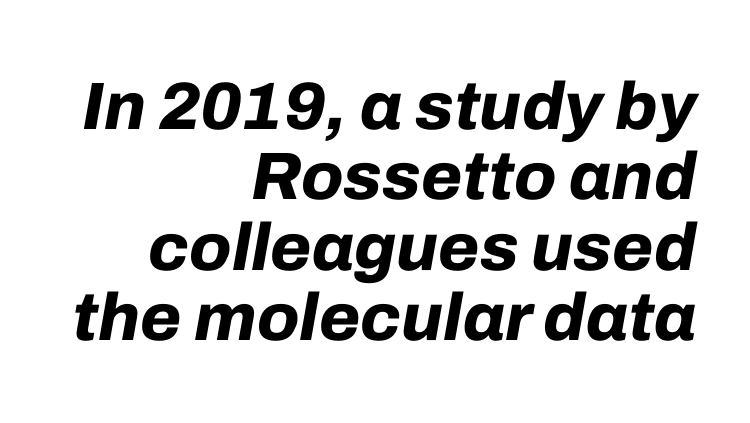
{"italic": "yes", "lean": "right", "slant_degrees": 10, "bold": "yes", "weight": "bold", "width": "normal", "stroke_contrast": "low", "x_height": "medium", "monospaced": "no", "underline": "no", "align": "right", "line_spacing": "tight", "line_spacing_ratio": 1.05, "letter_spacing": "normal", "letter_spacing_em": 0.0, "glyph_px": 67}
